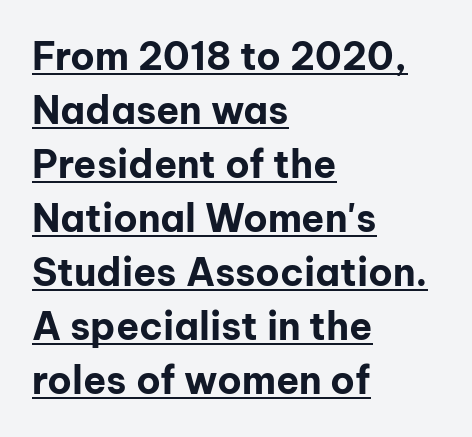
{"serif": "no", "italic": "no", "bold": "yes", "weight": "bold", "width": "normal", "stroke_contrast": "low", "x_height": "medium", "monospaced": "no", "underline": "yes", "align": "left", "line_spacing": "normal", "line_spacing_ratio": 1.42, "letter_spacing": "normal", "letter_spacing_em": 0.0, "glyph_px": 38}
